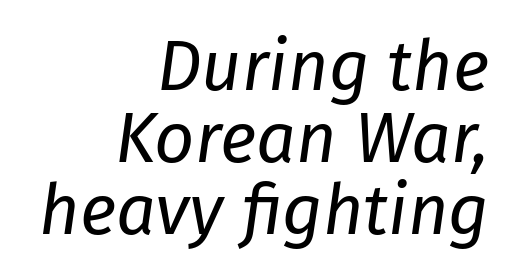
The image shows 70 px regular-weight type, italic (leaning right); set right-aligned, tight line spacing (1.03x), normal letter spacing, not underlined; low stroke contrast and a medium x-height.
